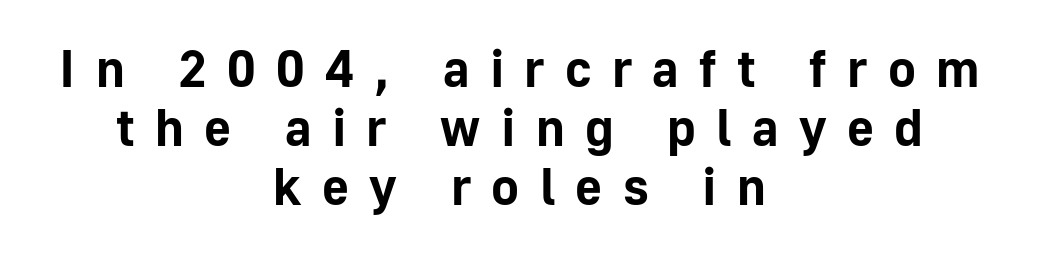
The image shows 52 px bold sans-serif type, upright; set centered, tight line spacing (1.13x), unusually wide letter spacing (+0.39 em), not underlined; low stroke contrast and a medium x-height.
